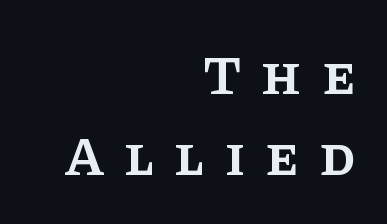
Characters follow at a spacing far wider than the type designer built in. Underline: absent. Moderately thickened strokes mark this as semibold type. Think of a printed novel: that variable character pitch is what you see here. When letters stand straight like this, we call the style roman or upright. The rendering shows small feet on the letterforms — a serif design.
